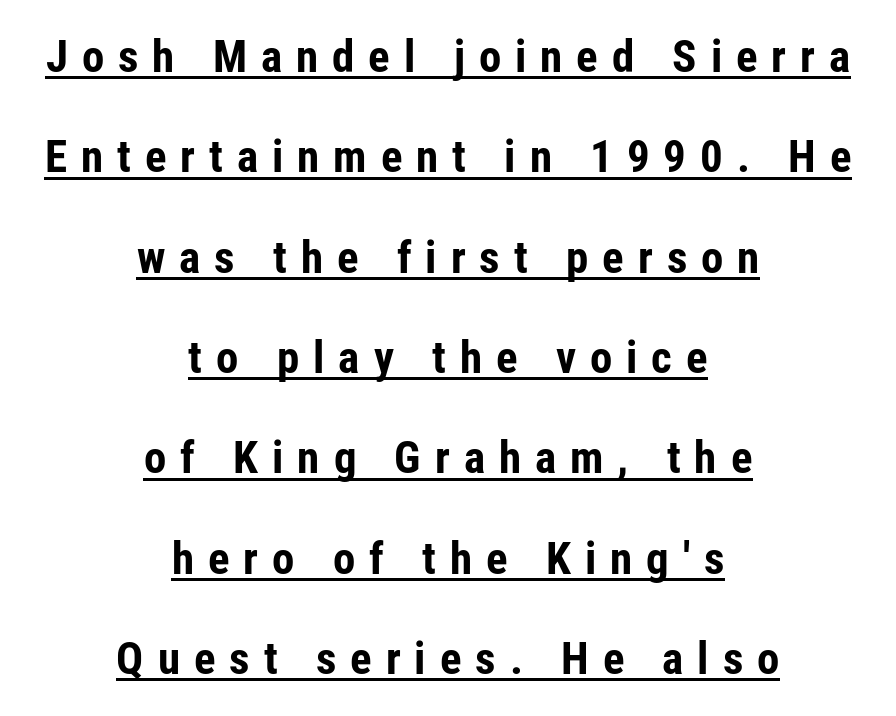
What weight is shown? A full bold with thick strokes. These lines were composed using upright roman letters. Descenders here cross a horizontal rule under the line. Reading down the column, the eye jumps a long way to each next line. This sample has the flowing, uneven cadence of proportional lettering. Tracking value appears strongly positive — letters spread wide.
